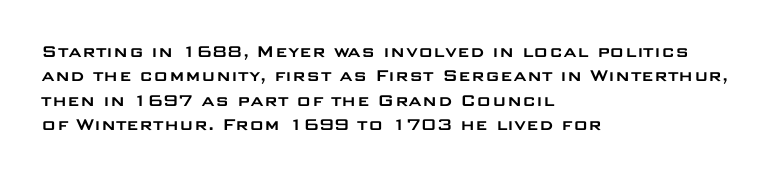
The image shows 20 px text type, upright; set left-aligned, line spacing 1.22x, normal letter spacing, not underlined.
